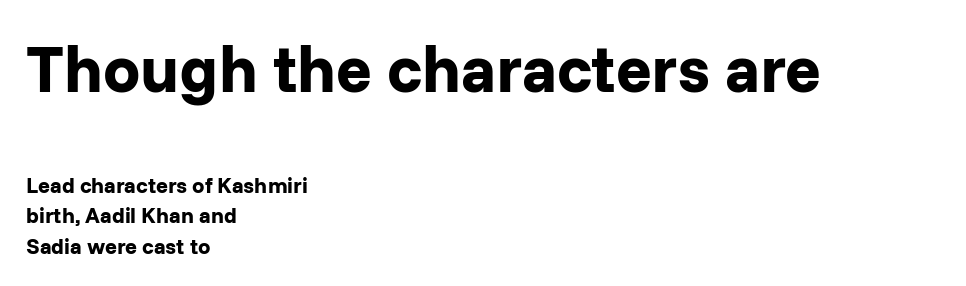
Examine the stroke ends and you'll find no serifs. Honestly, the letter spacing is just normal — you wouldn't notice it. A classic flush-left, rag-right setting is used for this passage. Block one is the big one; block two sits smaller underneath. Is there any slant? The stems are plumb. Horizontal bands of white between lines are of average thickness.
